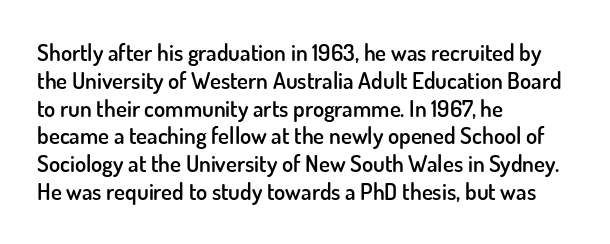
{"italic": "no", "bold": "semi", "underline": "no", "align": "left", "line_spacing_ratio": 1.21, "letter_spacing": "normal", "letter_spacing_em": 0.0, "glyph_px": 23}
